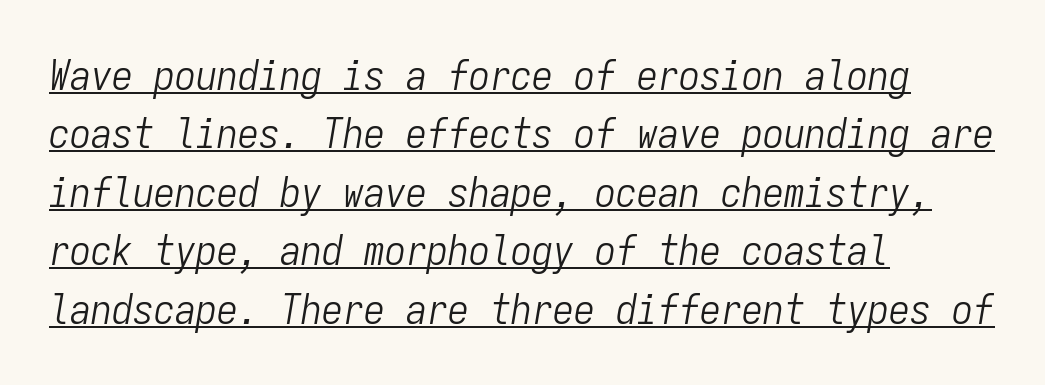
The image shows 42 px light, condensed type, italic (leaning right), monospaced; set left-aligned, normal line spacing (1.39x), normal letter spacing, underlined; low stroke contrast and a medium x-height.
